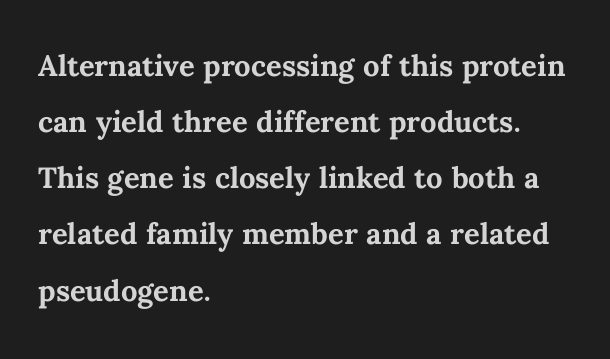
Q: Is the text bold? A: Yes.
Q: Is the text italic (slanted)? A: No, it is upright.
Q: Is the text underlined? A: No.
Q: How is the paragraph aligned? A: Left-aligned.
Q: Is the spacing between letters normal or unusually wide? A: Normal.
Q: Is the spacing between lines tight, normal or loose? A: Normal.
Q: Width (condensed, normal, or wide)? A: Normal.
Q: Stroke contrast? A: Medium.
Q: x-height? A: Medium.
Q: Monospaced? A: No.
